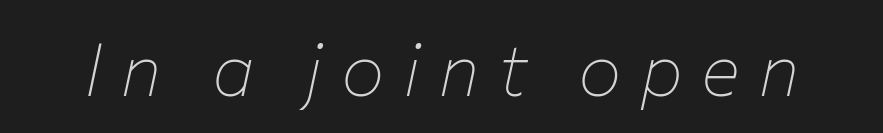
The image shows 73 px thin type, italic (leaning right); set unusually wide letter spacing (+0.25 em), not underlined; low stroke contrast and a medium x-height.
